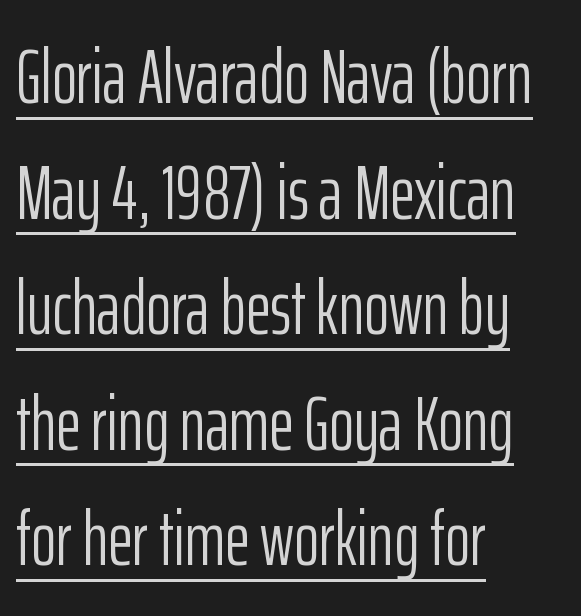
The image shows 76 px light, condensed sans-serif type, upright; set left-aligned, normal line spacing (1.52x), normal letter spacing, underlined; low stroke contrast and a medium x-height.
